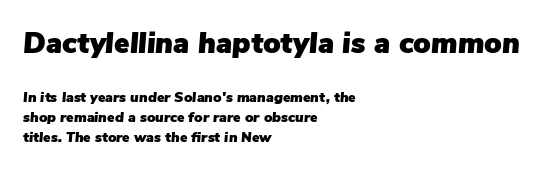
Tracking here is standard; glyphs follow each other at the usual distance. The passage shown is typed in a proportional face where columns would drift. All the whitespace from short lines collects on the right. Note: larger setting up top, smaller setting below.
